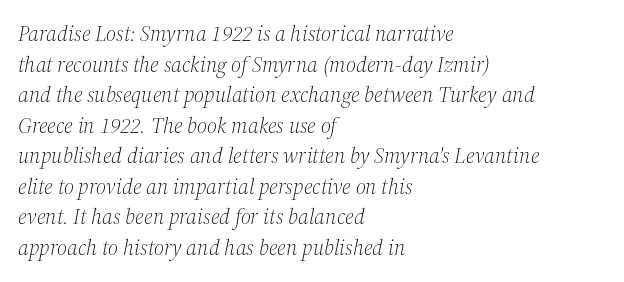
The image shows 22 px text type, italic (leaning right); set left-aligned, normal line spacing (1.39x), normal letter spacing, not underlined.
